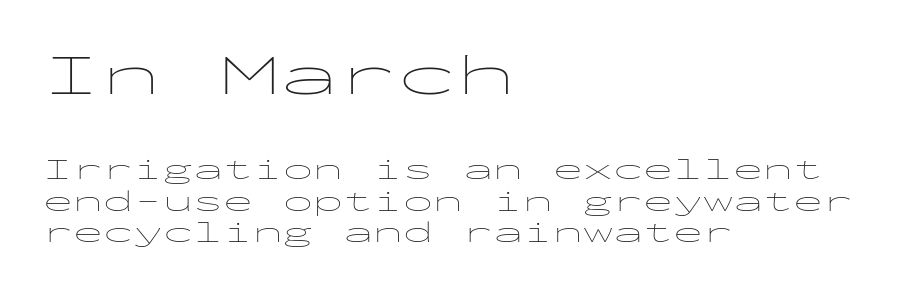
Q: Is the text bold? A: No.
Q: Is the text italic (slanted)? A: No, it is upright.
Q: Is the typeface a serif or a sans-serif typeface? A: Sans-serif.
Q: Is the text underlined? A: No.
Q: How is the paragraph aligned? A: Left-aligned.
Q: Is the spacing between letters normal or unusually wide? A: Normal.
Q: Is the spacing between lines tight, normal or loose? A: Tight.
Q: Which block of text is set in a larger size, the first (top) or the second (bottom)? A: The first (top) one.
Q: Width (condensed, normal, or wide)? A: Wide.
Q: Stroke contrast? A: Low.
Q: x-height? A: Medium.
Q: Monospaced? A: Yes.
